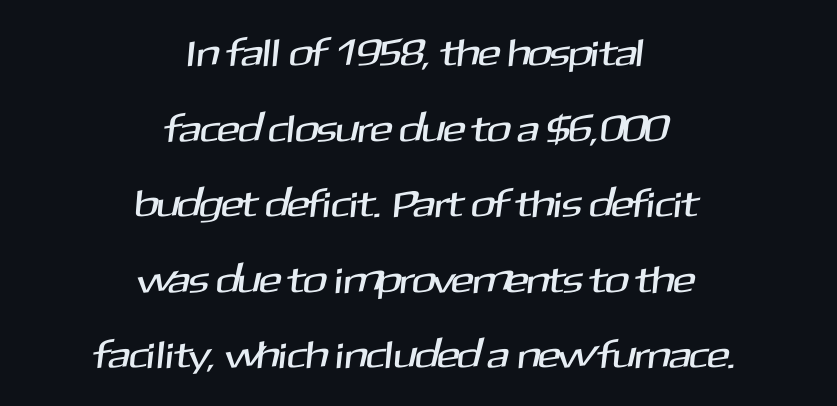
Unlike a traditional serif, this face leaves its strokes unadorned. Varying glyph widths throughout — classic text-font behaviour. The glyphs are unaccompanied by any horizontal stroke below them. The rendering positions every line midway between the sides.
